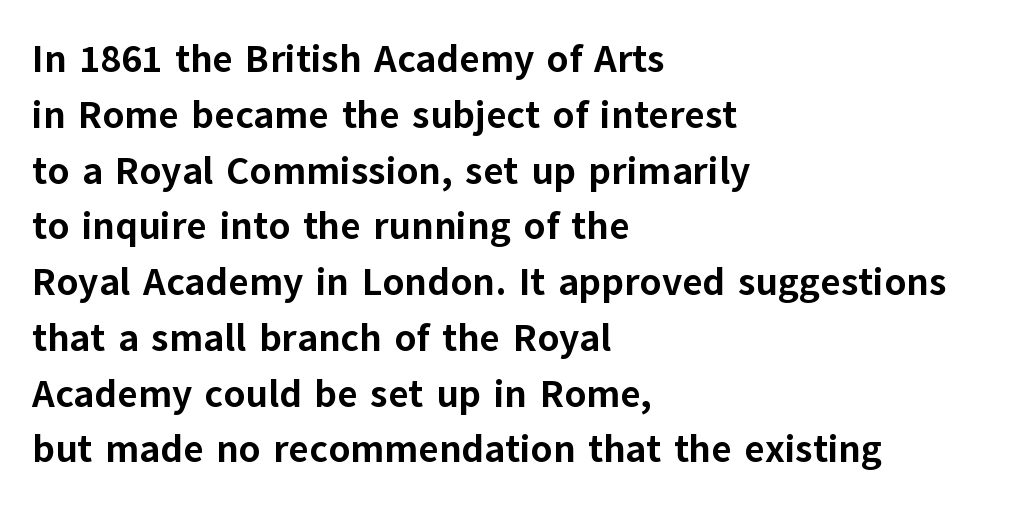
{"serif": "no", "italic": "no", "bold": "yes", "weight": "bold", "width": "normal", "stroke_contrast": "low", "x_height": "medium", "monospaced": "no", "underline": "no", "align": "left", "line_spacing": "normal", "line_spacing_ratio": 1.43, "letter_spacing": "normal", "letter_spacing_em": 0.0, "glyph_px": 39}
